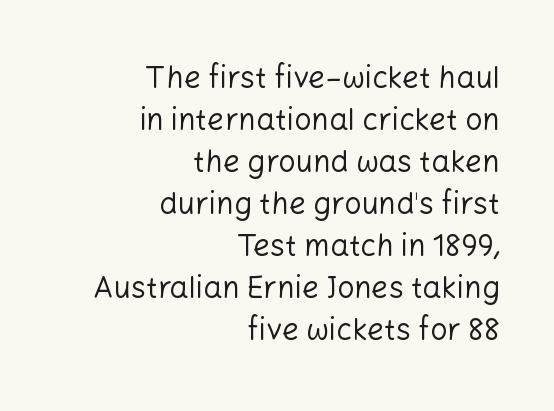
This sample has the flowing, uneven cadence of proportional lettering. The passage is arranged like a letterhead date or caption credit — flush right. A normal amount of white space separates one row of letters from the next. Counters stay open thanks to moderate or lighter strokes. Only glyphs here, with clear space below each row. This sample uses plain, unmodified letter spacing.
